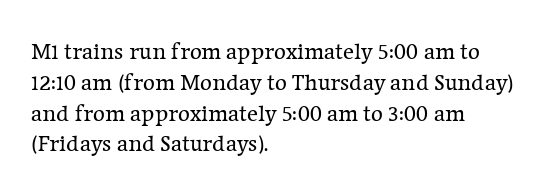
Descenders are the only things crossing below the line. The font sits on the lighter half of the weight spectrum, regular included. Does the copy run flush right? No — it runs flush left. Vertically, the passage feels balanced, rows spaced as you'd expect.
